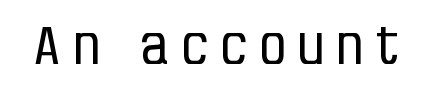
The image shows 52 px regular-weight, condensed sans-serif type, upright; set unusually wide letter spacing (+0.25 em), not underlined; low stroke contrast and a large x-height.
